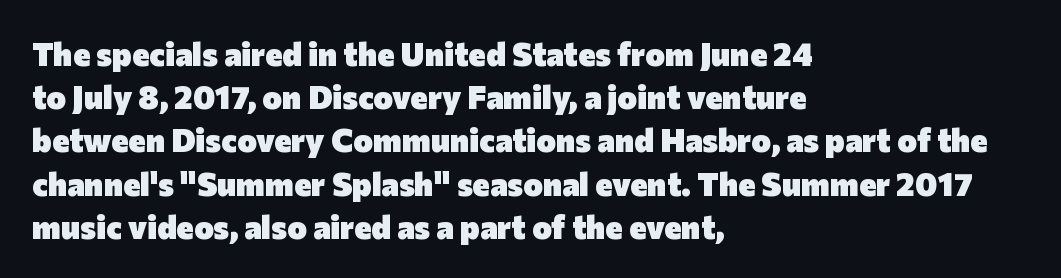
Q: Is the text bold? A: Yes.
Q: Is the text italic (slanted)? A: No, it is upright.
Q: Is the typeface a serif or a sans-serif typeface? A: Sans-serif.
Q: Is the text underlined? A: No.
Q: How is the paragraph aligned? A: Left-aligned.
Q: Is the spacing between letters normal or unusually wide? A: Normal.
Q: Is the spacing between lines tight, normal or loose? A: Normal.
Q: Width (condensed, normal, or wide)? A: Normal.
Q: Stroke contrast? A: Low.
Q: x-height? A: Medium.
Q: Monospaced? A: No.
